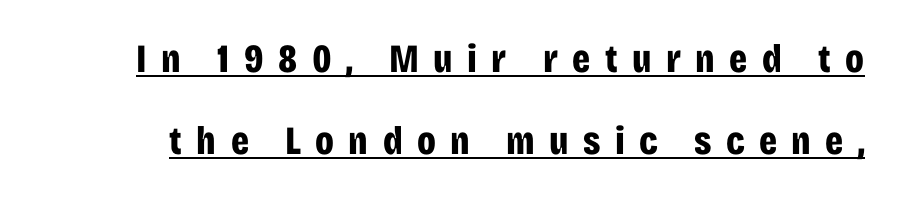
Character widths vary here, with narrow letters taking less room than wide ones. The text was rendered using a sans face with plain stroke endings. In terms of letterspacing, this is a distinctly airy, spread setting. Loosely led — the rows are spread out. Style check: upright.
